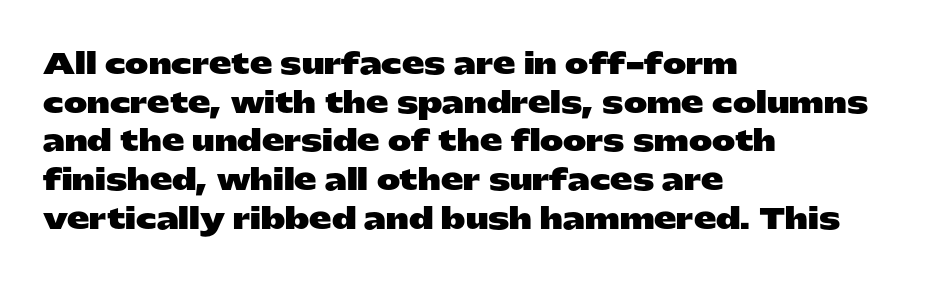
Posture: upright roman. Bare-footed words on every line. Here the designer chose a conventional face with non-uniform glyph widths. The rows are spaced the way most documents space them. The glyphs in this specimen are sans serif. The paragraph has a hard left edge and a soft right edge.
